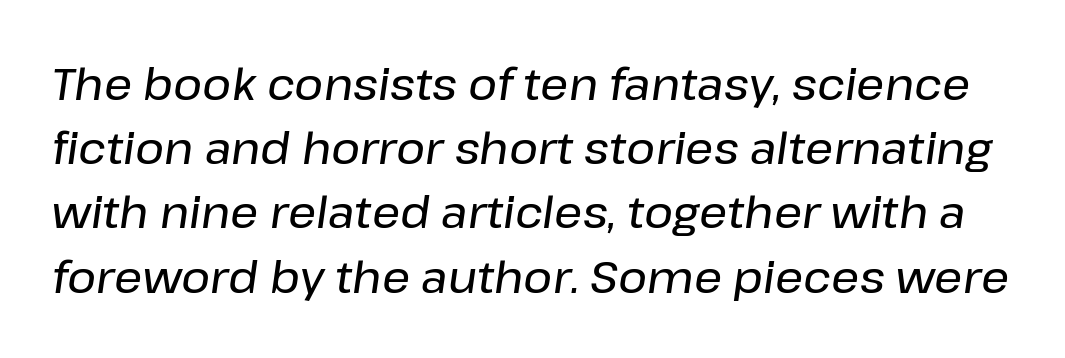
Q: Is the text italic (slanted)? A: Yes, it leans right by about 8 degrees.
Q: Is the text underlined? A: No.
Q: Is the spacing between letters normal or unusually wide? A: Normal.
Q: Is the spacing between lines tight, normal or loose? A: Normal.
Q: Width (condensed, normal, or wide)? A: Normal.
Q: Stroke contrast? A: Low.
Q: x-height? A: Medium.
Q: Monospaced? A: No.
